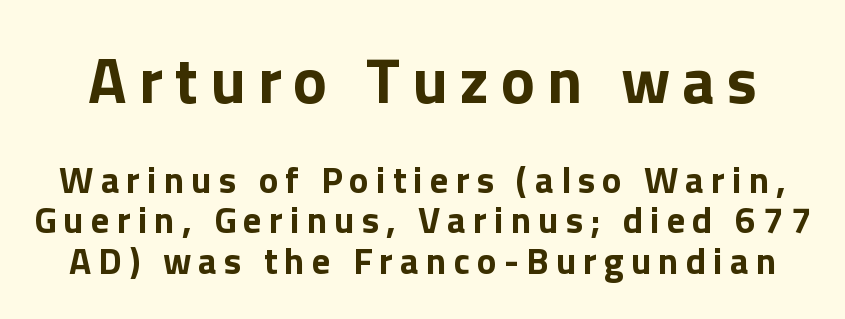
Here the designer chose a conventional face with non-uniform glyph widths. Clear beneath every line of the passage. Interline gaps are noticeably narrow in this sample. Heft: maximum for text — a bold.
